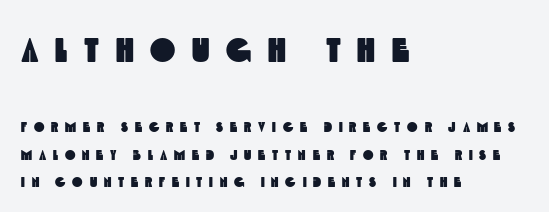
The designer dialed line spacing up above the default. This sample uses a sans-serif face. Scale decreases going downward across the two blocks. This sample uses expanded letter spacing, leaving extra air between glyphs.
